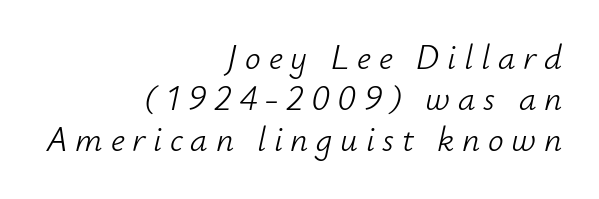
Q: Is the text bold? A: No.
Q: Is the text italic (slanted)? A: Yes, it leans right by about 12 degrees.
Q: Is the text underlined? A: No.
Q: How is the paragraph aligned? A: Right-aligned.
Q: Is the spacing between letters normal or unusually wide? A: Unusually wide.
Q: Width (condensed, normal, or wide)? A: Normal.
Q: Stroke contrast? A: Low.
Q: x-height? A: Small.
Q: Monospaced? A: No.
